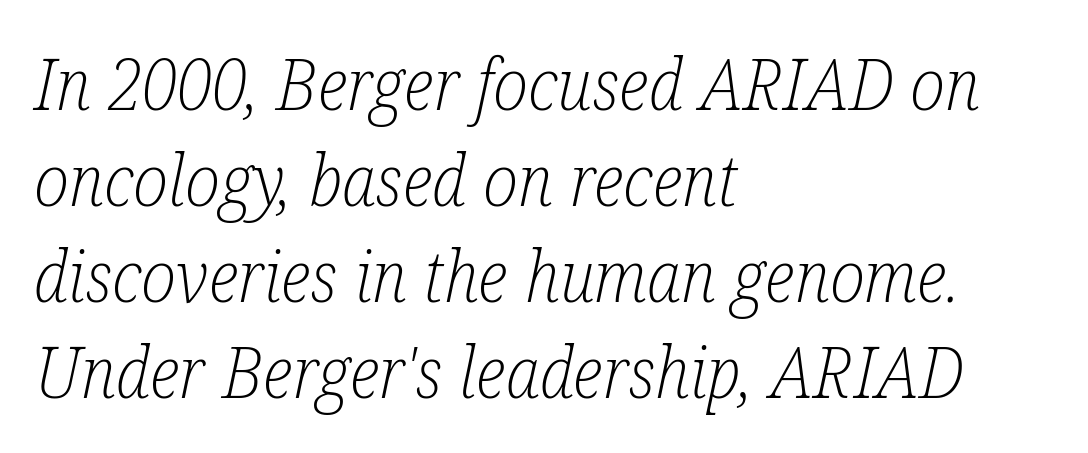
The image shows 71 px light, condensed serif type, italic (leaning right); set left-aligned, normal line spacing (1.35x), normal letter spacing, not underlined; low stroke contrast and a medium x-height.
